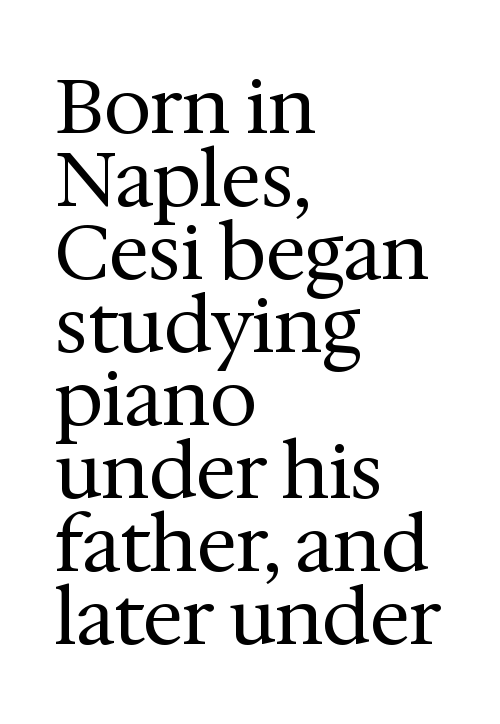
The image shows 76 px regular-weight serif type, upright; set left-aligned, tight line spacing (0.96x), normal letter spacing, not underlined; medium stroke contrast and a medium x-height.
